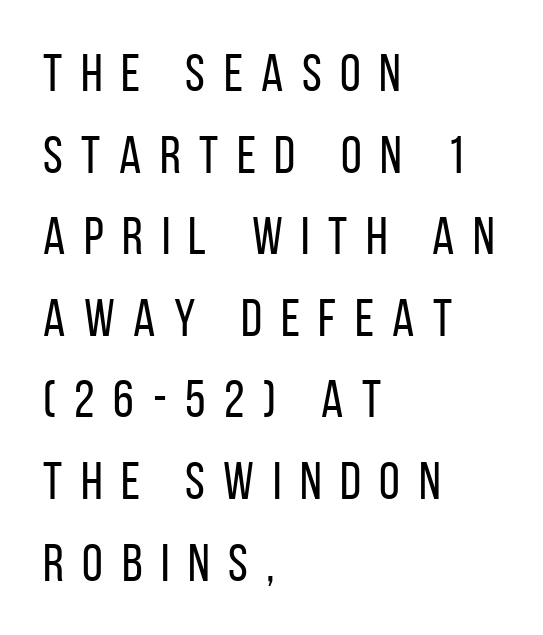
{"serif": "no", "italic": "no", "bold": "no", "weight": "regular", "width": "condensed", "stroke_contrast": "low", "x_height": "large", "monospaced": "no", "underline": "no", "align": "left", "line_spacing": "normal", "line_spacing_ratio": 1.54, "letter_spacing": "wide", "letter_spacing_em": 0.35, "glyph_px": 53}
